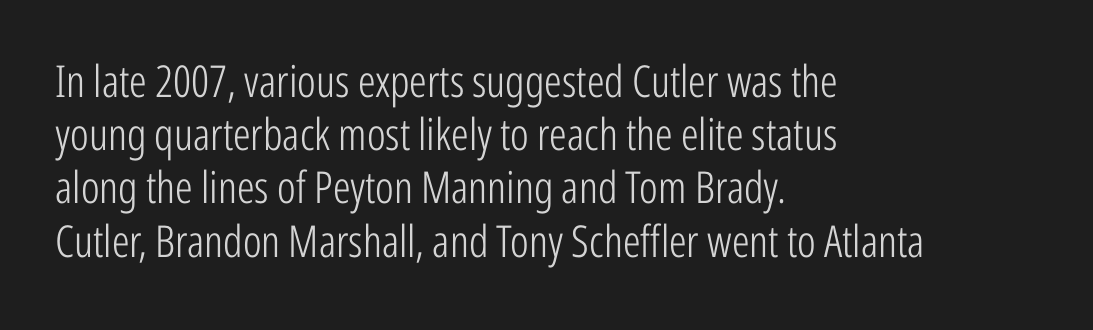
The image shows 44 px light, condensed sans-serif type, upright; set left-aligned, line spacing 1.21x, normal letter spacing, not underlined; low stroke contrast and a medium x-height.
